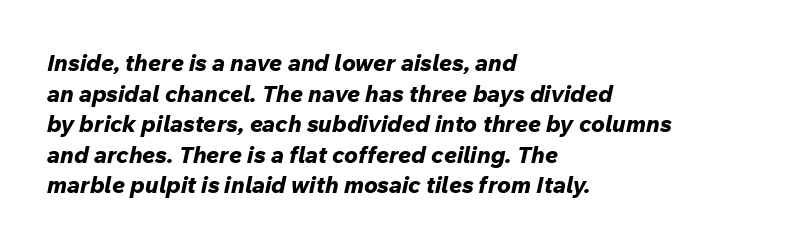
{"italic": "yes", "lean": "right", "slant_degrees": 12, "bold": "yes", "underline": "no", "align": "left", "line_spacing": "normal", "line_spacing_ratio": 1.33, "letter_spacing": "normal", "letter_spacing_em": 0.0, "glyph_px": 23}
